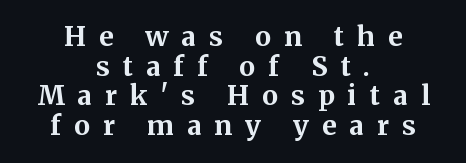
The image shows 27 px bold type, upright; set centered, tight line spacing (1.1x), unusually wide letter spacing (+0.48 em), not underlined.
